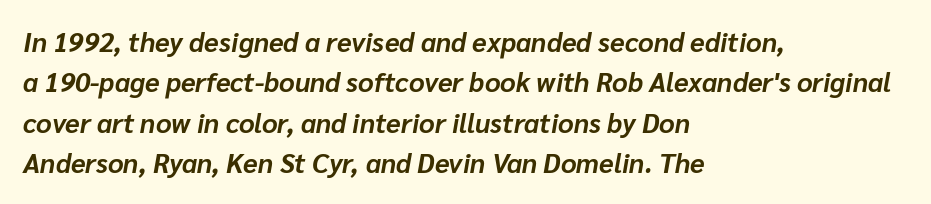
Q: Is the text bold? A: Yes.
Q: Is the text italic (slanted)? A: Yes, it leans right by about 10 degrees.
Q: Is the text underlined? A: No.
Q: How is the paragraph aligned? A: Left-aligned.
Q: Is the spacing between letters normal or unusually wide? A: Normal.
Q: Is the spacing between lines tight, normal or loose? A: Normal.
